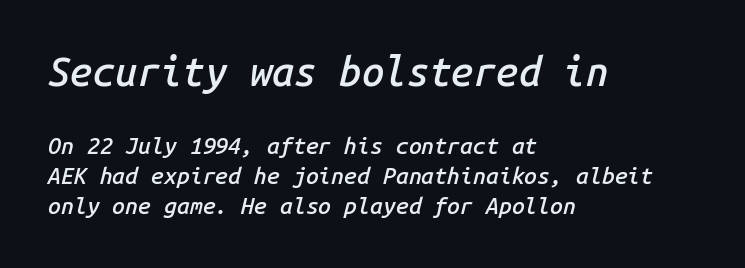
{"italic": "yes", "lean": "right", "slant_degrees": 14, "bold": "semi", "weight": "semibold", "width": "normal", "stroke_contrast": "low", "x_height": "medium", "monospaced": "yes", "underline": "no", "align": "left", "line_spacing": "normal", "line_spacing_ratio": 1.3, "letter_spacing": "normal", "letter_spacing_em": 0.0, "larger_block": "first", "size_ratio": 1.74, "glyph_px": 40}
